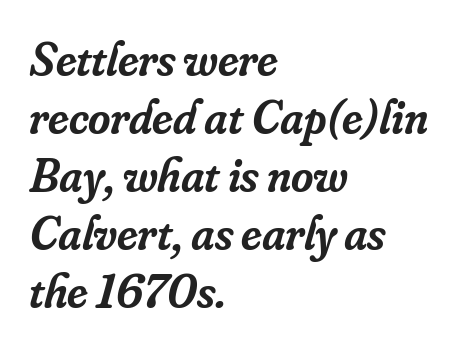
Q: Is the text bold? A: Semi-bold.
Q: Is the text italic (slanted)? A: Yes, it leans right by about 16 degrees.
Q: Is the typeface a serif or a sans-serif typeface? A: Serif.
Q: Is the text underlined? A: No.
Q: How is the paragraph aligned? A: Left-aligned.
Q: Is the spacing between letters normal or unusually wide? A: Normal.
Q: Width (condensed, normal, or wide)? A: Normal.
Q: Stroke contrast? A: Low.
Q: x-height? A: Small.
Q: Monospaced? A: No.
